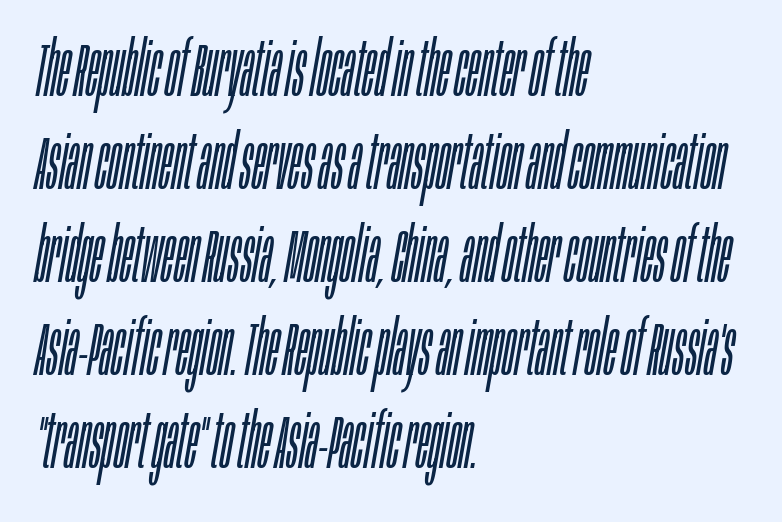
The image shows 75 px light, condensed type, italic (leaning right); set left-aligned, line spacing 1.24x, normal letter spacing, not underlined; low stroke contrast and a large x-height.
